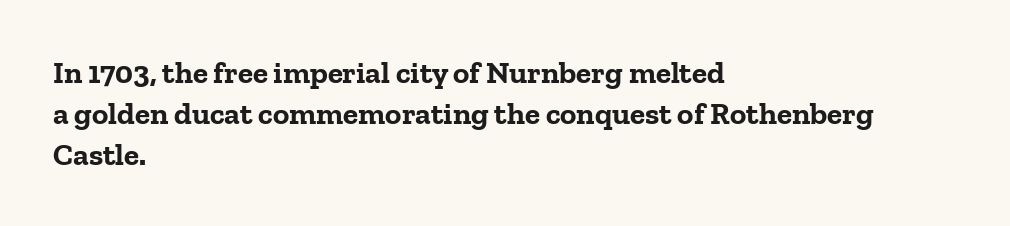
Serif or sans? Serif — the stroke terminals have little feet. The words here are not underlined. The letters are bold, with thick, heavy strokes. The lettering holds an erect, upright posture throughout.
